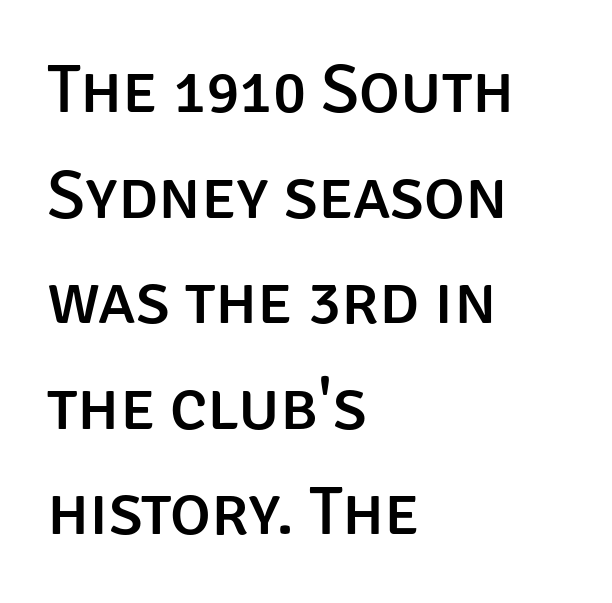
A normal amount of white space separates one row of letters from the next. Underline: absent. Unlike a traditional serif, this face leaves its strokes unadorned. Is the letter spacing exaggerated? No — it looks like the ordinary default. Looks like regular typesetting: each glyph gets only the width it needs. Horizontal alignment here is leftward, the default for most running prose.
